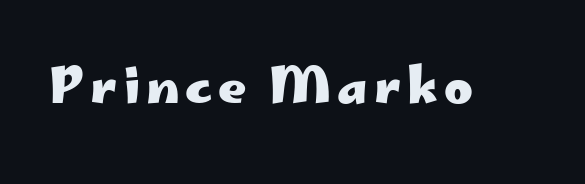
{"serif": "no", "italic": "no", "bold": "yes", "weight": "heavy", "width": "wide", "stroke_contrast": "low", "x_height": "small", "monospaced": "no", "underline": "no", "glyph_px": 49}
